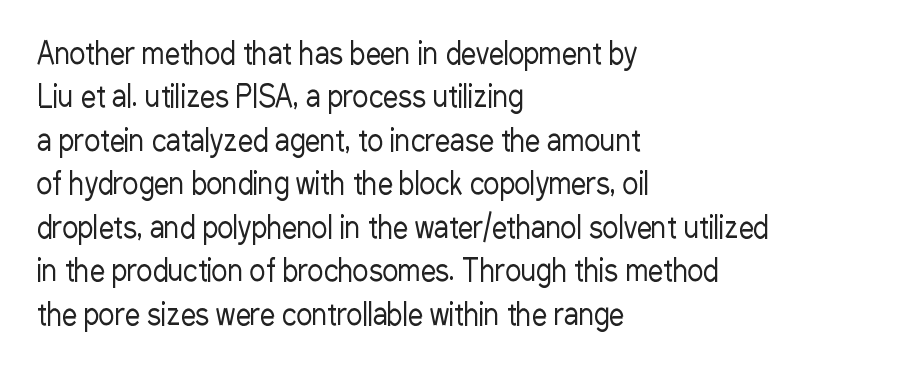
Underline: absent. Is there any slant? The stems are plumb. Grotesque or geometric, the face here clearly has no serifs. Alignment: flush left. Here the designer chose a conventional face with non-uniform glyph widths. One glance says typical: line gaps are just what's usual.
